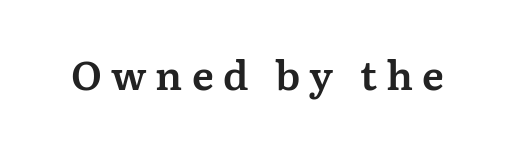
{"serif": "yes", "italic": "no", "width": "normal", "stroke_contrast": "medium", "x_height": "medium", "monospaced": "no", "underline": "no", "letter_spacing": "wide", "letter_spacing_em": 0.23, "glyph_px": 40}
